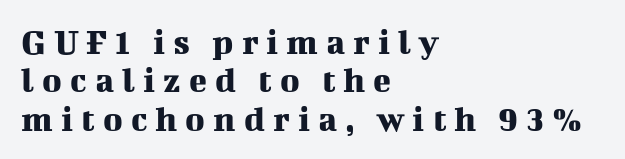
{"serif": "yes", "italic": "no", "width": "normal", "stroke_contrast": "medium", "x_height": "medium", "monospaced": "no", "underline": "no", "align": "left", "line_spacing": "tight", "line_spacing_ratio": 1.04, "letter_spacing": "wide", "letter_spacing_em": 0.22, "glyph_px": 37}
